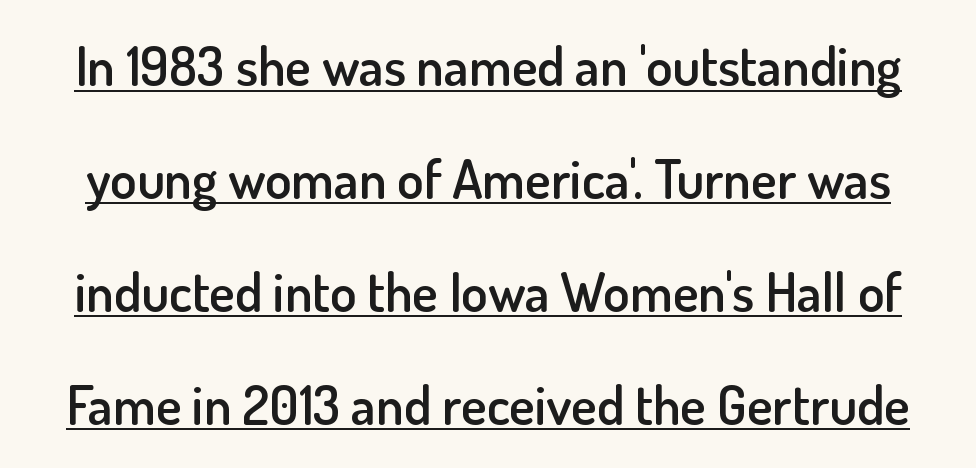
{"serif": "no", "italic": "no", "bold": "semi", "weight": "semibold", "width": "normal", "stroke_contrast": "low", "x_height": "small", "monospaced": "no", "underline": "yes", "line_spacing": "loose", "line_spacing_ratio": 2.09, "letter_spacing": "normal", "letter_spacing_em": 0.0, "glyph_px": 54}
